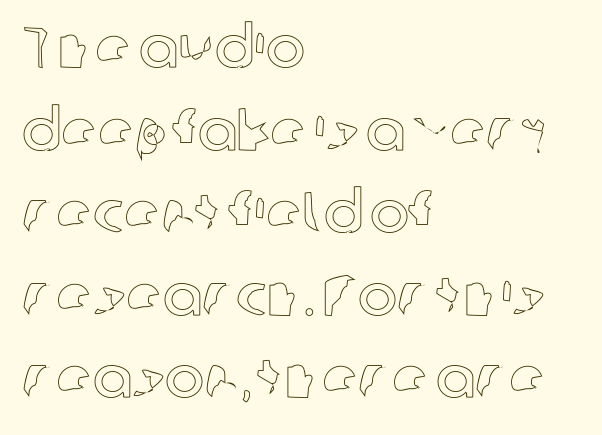
Q: Is the text italic (slanted)? A: No, it is upright.
Q: Is the text underlined? A: No.
Q: How is the paragraph aligned? A: Left-aligned.
Q: Is the spacing between letters normal or unusually wide? A: Normal.
Q: Is the spacing between lines tight, normal or loose? A: Normal.
Q: Width (condensed, normal, or wide)? A: Normal.
Q: x-height? A: Medium.
Q: Monospaced? A: No.
